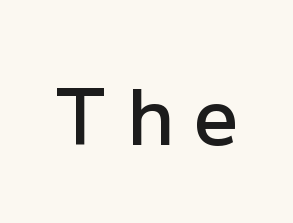
The image shows 77 px semibold sans-serif type, upright; set unusually wide letter spacing (+0.26 em), not underlined; low stroke contrast and a medium x-height.
